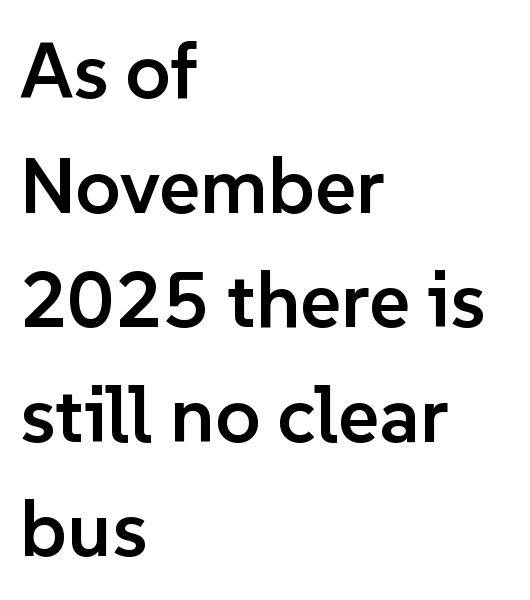
Posture: straight, roman, zero tilt. The gaps between neighbouring characters are ordinary and unremarkable. The face used here is proportionally spaced, like ordinary book or web type. The passage shown is typeset with a sans-serif family.
